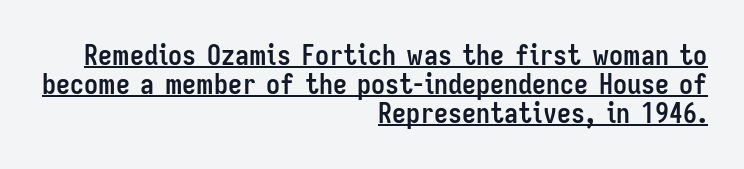
Q: Is the text bold? A: Yes.
Q: Is the text italic (slanted)? A: No, it is upright.
Q: Is the typeface a serif or a sans-serif typeface? A: Sans-serif.
Q: Is the text underlined? A: Yes.
Q: How is the paragraph aligned? A: Right-aligned.
Q: Is the spacing between letters normal or unusually wide? A: Normal.
Q: Is the spacing between lines tight, normal or loose? A: Tight.
Q: Width (condensed, normal, or wide)? A: Condensed.
Q: Stroke contrast? A: Low.
Q: x-height? A: Medium.
Q: Monospaced? A: No.
